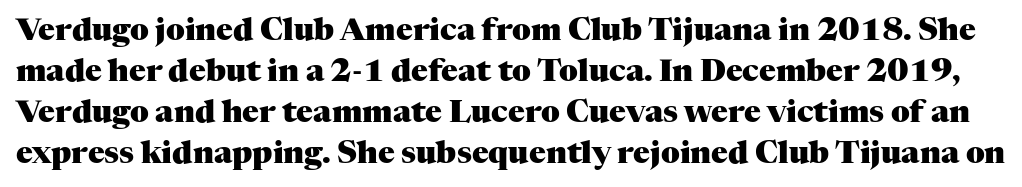
Little horizontal feet cap the strokes, marking this as serif type. No italicization has been applied; the sample stays upright. In terms of leading, this rendering sits right in the middle. The characters look thick and weighty, a clear bold. Do the characters align in a grid? No, the font is proportional. Honestly, the letter spacing is just normal — you wouldn't notice it.
